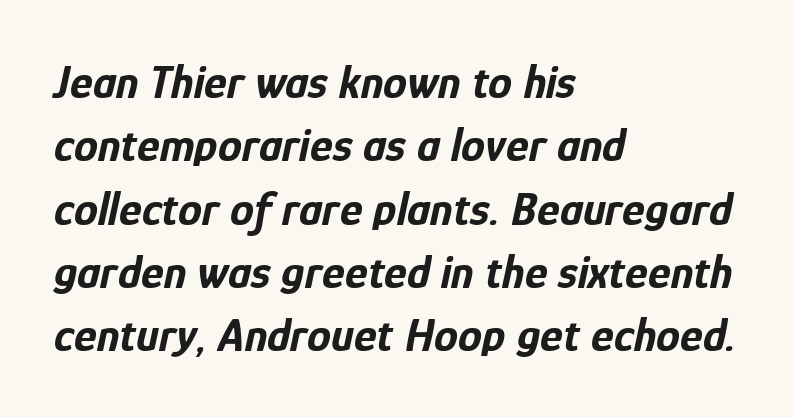
{"italic": "yes", "lean": "right", "slant_degrees": 12, "bold": "yes", "weight": "bold", "width": "condensed", "stroke_contrast": "low", "x_height": "medium", "monospaced": "no", "underline": "no", "align": "left", "line_spacing": "normal", "line_spacing_ratio": 1.32, "letter_spacing": "normal", "letter_spacing_em": 0.0, "glyph_px": 48}
